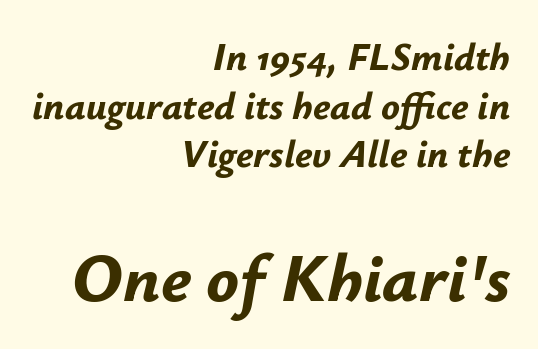
Q: Is the text bold? A: Yes.
Q: Is the text italic (slanted)? A: Yes, it leans right by about 12 degrees.
Q: Is the text underlined? A: No.
Q: How is the paragraph aligned? A: Right-aligned.
Q: Is the spacing between letters normal or unusually wide? A: Normal.
Q: Is the spacing between lines tight, normal or loose? A: Normal.
Q: Which block of text is set in a larger size, the first (top) or the second (bottom)? A: The second (bottom) one.
Q: Width (condensed, normal, or wide)? A: Normal.
Q: Stroke contrast? A: Low.
Q: x-height? A: Small.
Q: Monospaced? A: No.
